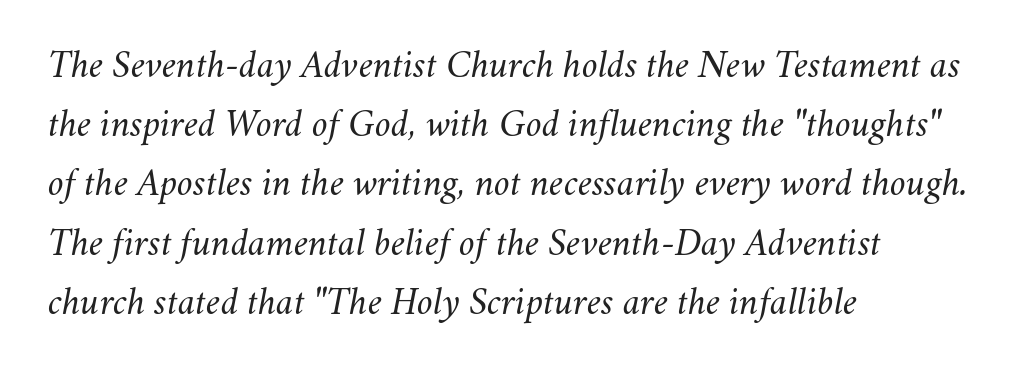
Unmarked baselines from the first word to the last. Note the varied advance widths — an 'i' is clearly narrower than an 'm'. Inter-character spacing is left at the font's built-in metrics. The lines sit at an ordinary, default distance from one another. Yep, that's italic — everything's leaning.
